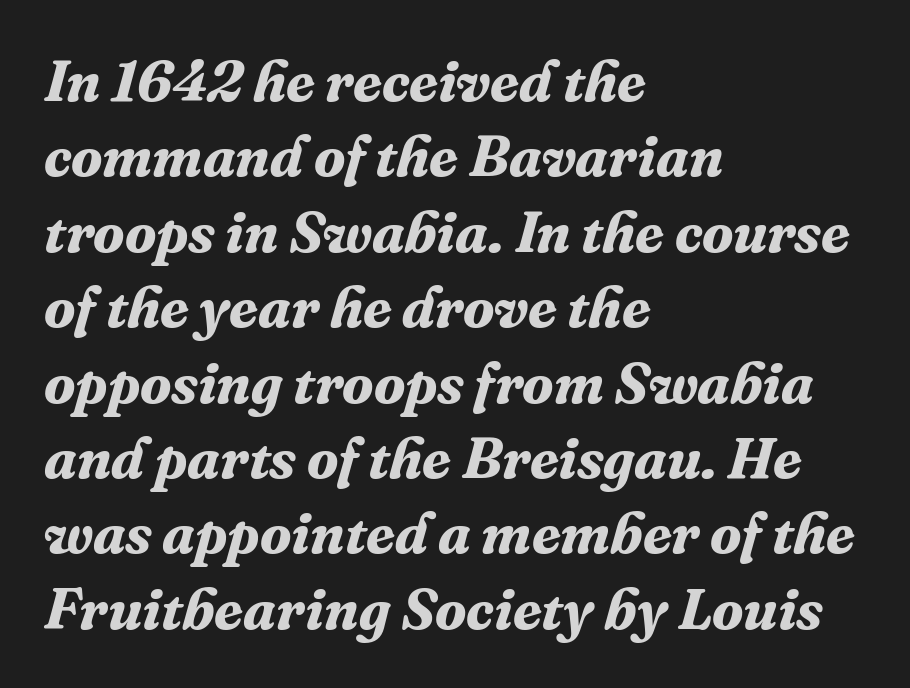
Q: Is the text bold? A: Yes.
Q: Is the text italic (slanted)? A: Yes, it leans right by about 16 degrees.
Q: Is the typeface a serif or a sans-serif typeface? A: Serif.
Q: Is the text underlined? A: No.
Q: How is the paragraph aligned? A: Left-aligned.
Q: Is the spacing between letters normal or unusually wide? A: Normal.
Q: Is the spacing between lines tight, normal or loose? A: Normal.
Q: Width (condensed, normal, or wide)? A: Normal.
Q: Stroke contrast? A: Medium.
Q: x-height? A: Medium.
Q: Monospaced? A: No.
